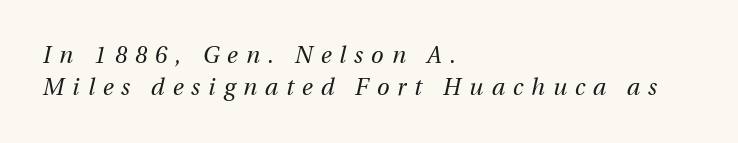
Summary of weight: not heavy and not bold. This rendering uses left alignment, leaving the right contour irregular. The specimen reads as italic at a glance. The lines sit at an ordinary, default distance from one another. The zone under the glyphs is completely vacant. The rendering inserts visible extra space after every character.
